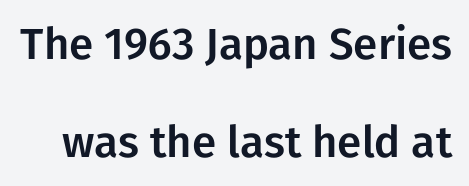
Q: Is the text italic (slanted)? A: No, it is upright.
Q: Is the typeface a serif or a sans-serif typeface? A: Sans-serif.
Q: Is the text underlined? A: No.
Q: Is the spacing between letters normal or unusually wide? A: Normal.
Q: Is the spacing between lines tight, normal or loose? A: Loose.
Q: Width (condensed, normal, or wide)? A: Normal.
Q: Stroke contrast? A: Low.
Q: x-height? A: Medium.
Q: Monospaced? A: No.
